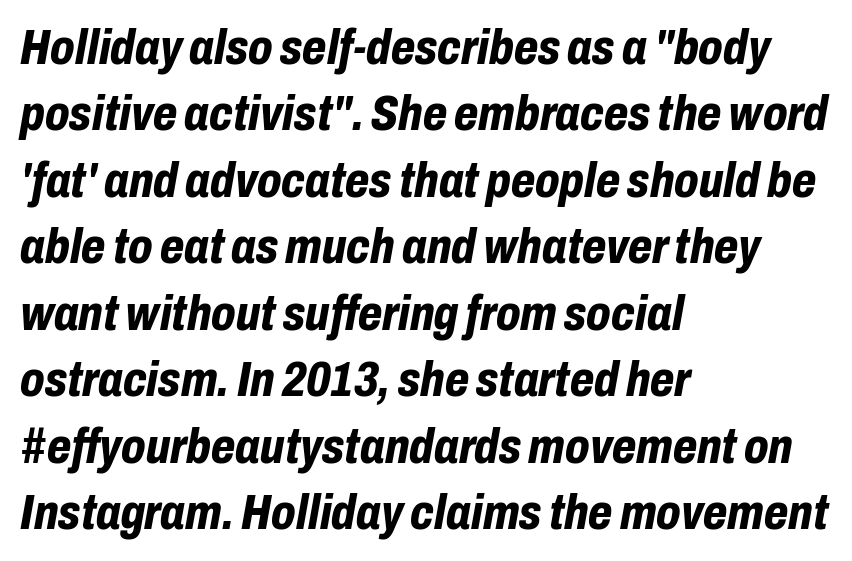
Stroke thickness is high; the sample reads as a true bold. Character widths vary here, with narrow letters taking less room than wide ones. The whole block is typeset with a tilt. Nobody drew a line under any word here. This rendering leaves character spacing at its baseline value.
